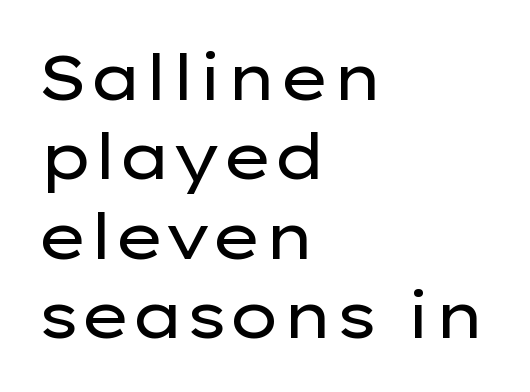
The image shows 63 px regular-weight, wide sans-serif type, upright; set left-aligned, normal line spacing (1.26x), normal letter spacing, not underlined; low stroke contrast and a medium x-height.
